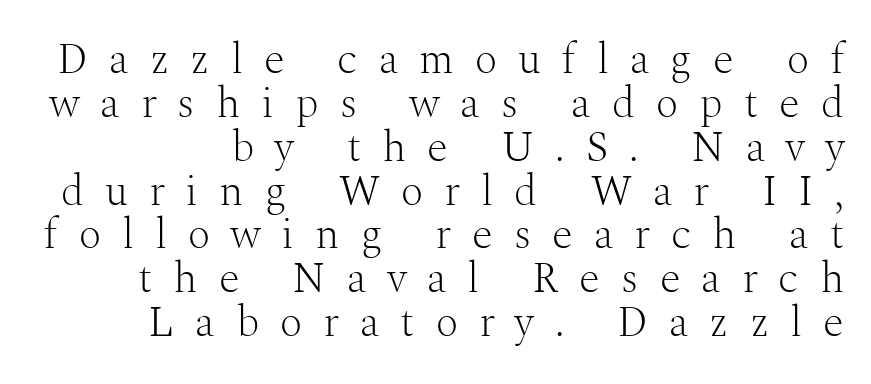
{"serif": "yes", "italic": "no", "bold": "no", "weight": "light", "width": "normal", "stroke_contrast": "medium", "x_height": "medium", "monospaced": "no", "underline": "no", "align": "right", "line_spacing": "tight", "line_spacing_ratio": 1.02, "letter_spacing": "wide", "letter_spacing_em": 0.49, "glyph_px": 43}
